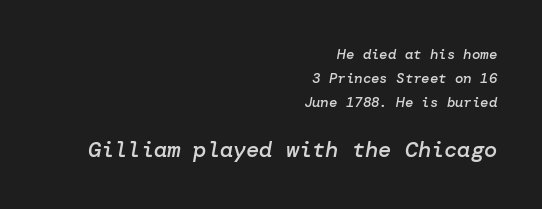
{"italic": "yes", "lean": "right", "slant_degrees": 10, "bold": "semi", "underline": "no", "align": "right", "line_spacing_ratio": 1.72, "letter_spacing": "normal", "letter_spacing_em": 0.0, "larger_block": "second", "size_ratio": 1.57, "glyph_px": 22}
